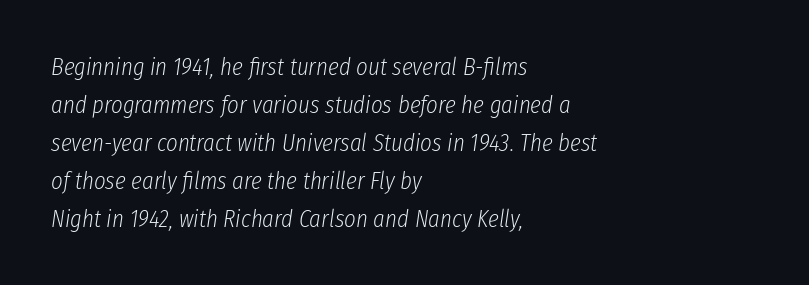
{"italic": "yes", "lean": "right", "slant_degrees": 8, "bold": "no", "underline": "no", "align": "left", "line_spacing": "normal", "line_spacing_ratio": 1.52, "letter_spacing": "normal", "letter_spacing_em": 0.0, "glyph_px": 25}
